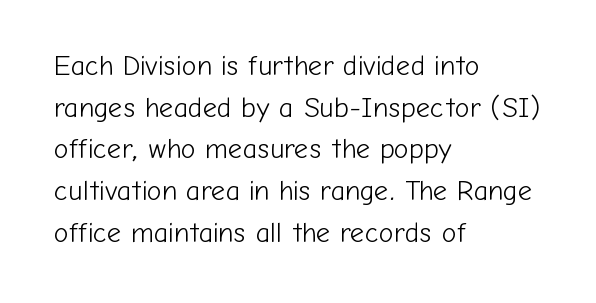
Q: Is the text bold? A: No.
Q: Is the text italic (slanted)? A: No, it is upright.
Q: Is the typeface a serif or a sans-serif typeface? A: Sans-serif.
Q: Is the text underlined? A: No.
Q: How is the paragraph aligned? A: Left-aligned.
Q: Is the spacing between letters normal or unusually wide? A: Normal.
Q: Is the spacing between lines tight, normal or loose? A: Normal.
Q: Width (condensed, normal, or wide)? A: Normal.
Q: Stroke contrast? A: Low.
Q: x-height? A: Medium.
Q: Monospaced? A: No.
